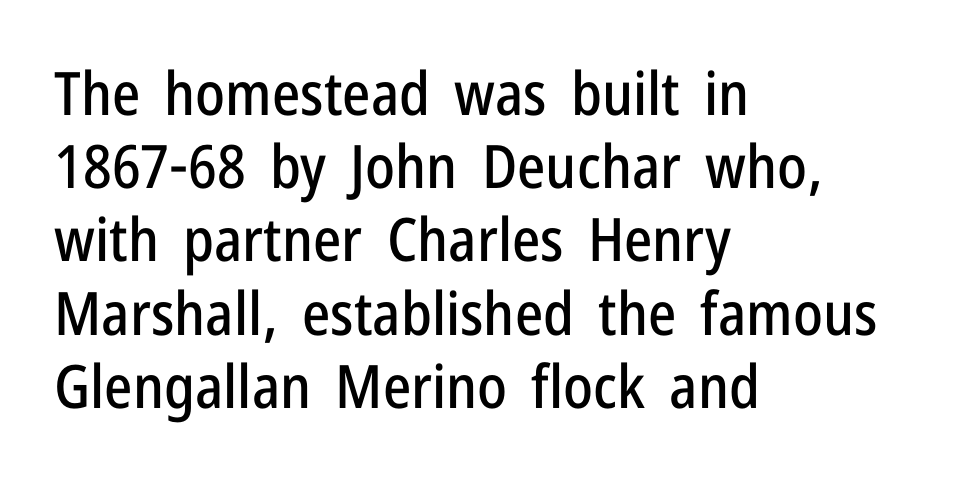
{"serif": "no", "italic": "no", "width": "condensed", "stroke_contrast": "low", "x_height": "medium", "monospaced": "no", "underline": "no", "align": "left", "line_spacing_ratio": 1.22, "letter_spacing": "normal", "letter_spacing_em": 0.0, "glyph_px": 60}
